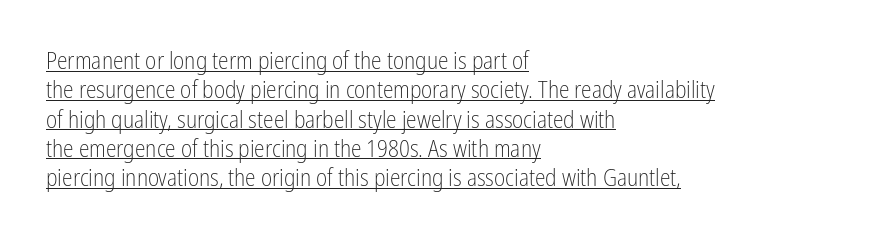
Weight: in the light-to-regular range. The letters sit at their default tracking, neither squeezed nor spread. The face used here appears with an underline applied. Posture: vertical.
